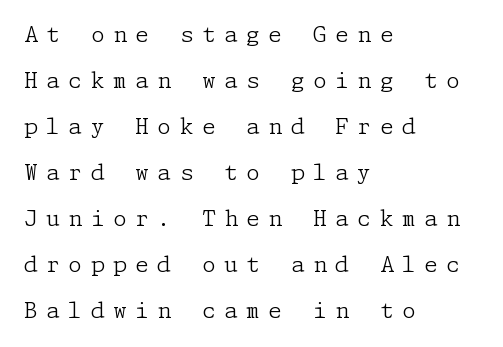
{"italic": "no", "bold": "no", "underline": "no", "align": "left", "line_spacing": "loose", "line_spacing_ratio": 2.09, "letter_spacing": "wide", "letter_spacing_em": 0.39, "glyph_px": 22}
